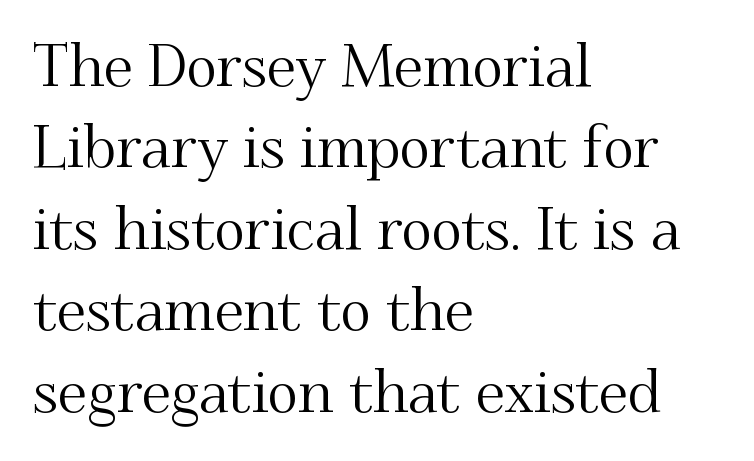
The image shows 59 px serif type, upright; set left-aligned, normal line spacing (1.38x), normal letter spacing, not underlined; medium stroke contrast and a small x-height.
